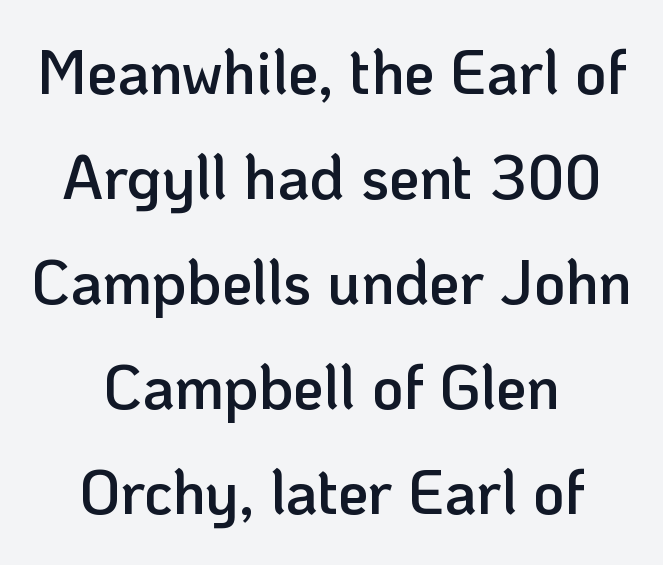
Q: Is the text bold? A: Semi-bold.
Q: Is the text italic (slanted)? A: No, it is upright.
Q: Is the typeface a serif or a sans-serif typeface? A: Sans-serif.
Q: Is the text underlined? A: No.
Q: How is the paragraph aligned? A: Centered.
Q: Is the spacing between letters normal or unusually wide? A: Normal.
Q: Width (condensed, normal, or wide)? A: Normal.
Q: Stroke contrast? A: Low.
Q: x-height? A: Medium.
Q: Monospaced? A: No.
